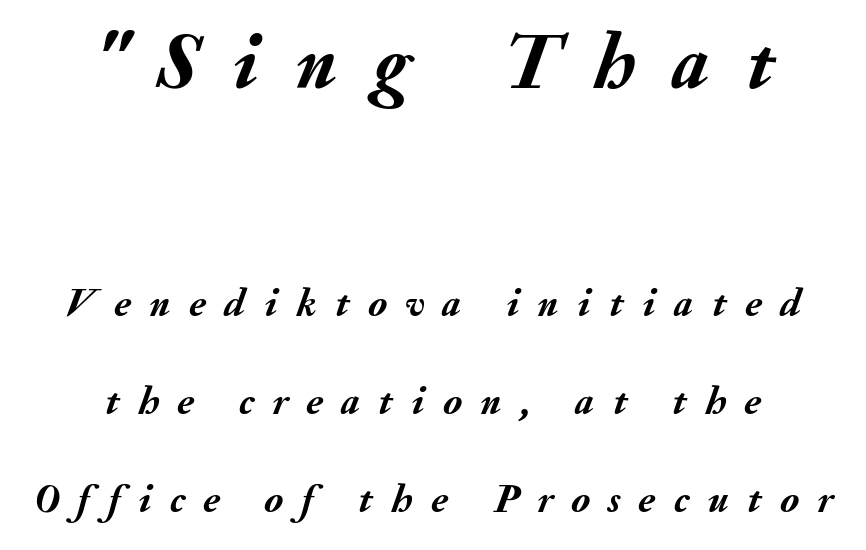
{"italic": "yes", "lean": "right", "slant_degrees": 20, "bold": "yes", "weight": "semibold", "width": "normal", "stroke_contrast": "medium", "x_height": "small", "monospaced": "no", "underline": "no", "align": "center", "line_spacing": "loose", "line_spacing_ratio": 2.45, "letter_spacing": "wide", "letter_spacing_em": 0.46, "larger_block": "first", "size_ratio": 1.98, "glyph_px": 79}
